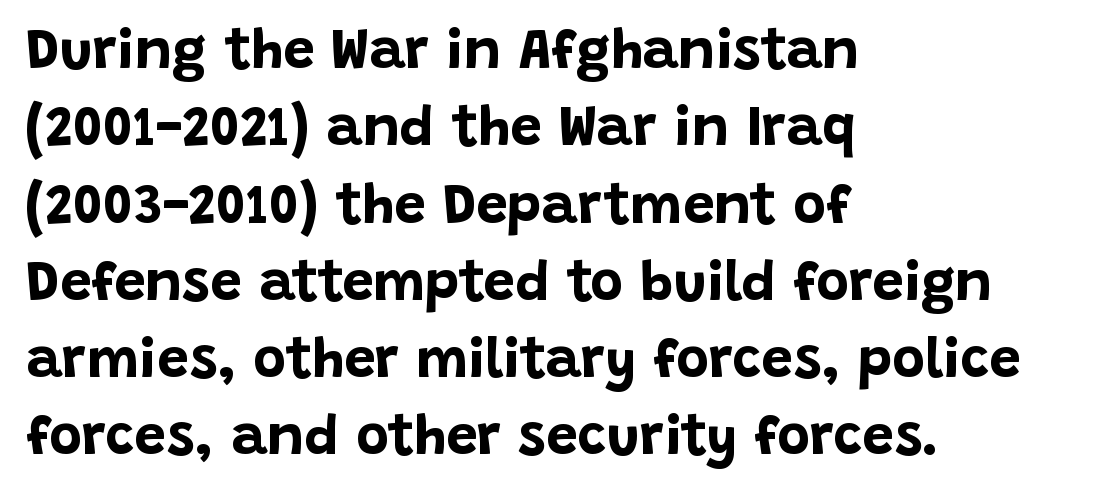
{"serif": "no", "italic": "no", "bold": "yes", "weight": "bold", "width": "normal", "stroke_contrast": "low", "x_height": "large", "monospaced": "no", "underline": "no", "align": "left", "line_spacing": "normal", "line_spacing_ratio": 1.38, "letter_spacing": "normal", "letter_spacing_em": 0.0, "glyph_px": 56}
